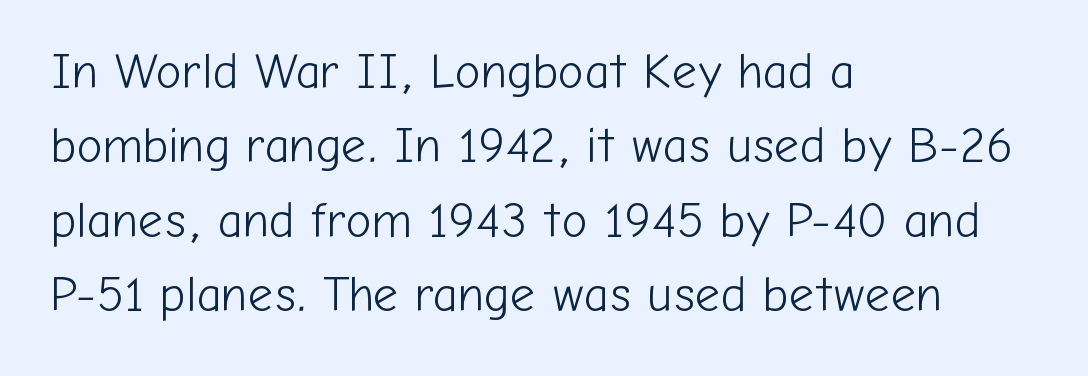
{"serif": "no", "italic": "no", "bold": "no", "weight": "light", "width": "normal", "stroke_contrast": "low", "x_height": "medium", "monospaced": "no", "underline": "no", "align": "left", "line_spacing": "normal", "line_spacing_ratio": 1.52, "letter_spacing": "normal", "letter_spacing_em": 0.0, "glyph_px": 49}
